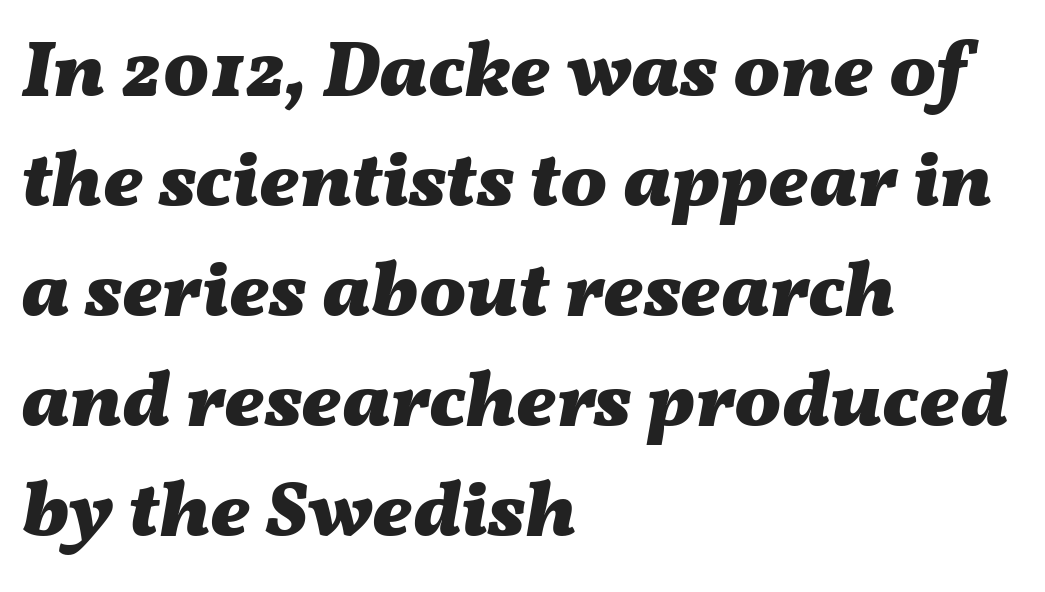
Q: Is the text bold? A: Yes.
Q: Is the text italic (slanted)? A: Yes, it leans right by about 11 degrees.
Q: Is the text underlined? A: No.
Q: How is the paragraph aligned? A: Left-aligned.
Q: Is the spacing between letters normal or unusually wide? A: Normal.
Q: Is the spacing between lines tight, normal or loose? A: Normal.
Q: Width (condensed, normal, or wide)? A: Wide.
Q: Stroke contrast? A: Medium.
Q: x-height? A: Medium.
Q: Monospaced? A: No.
